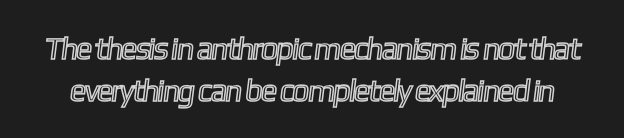
Q: Is the text underlined? A: No.
Q: Is the spacing between letters normal or unusually wide? A: Normal.
Q: Is the spacing between lines tight, normal or loose? A: Normal.
Q: Width (condensed, normal, or wide)? A: Condensed.
Q: x-height? A: Medium.
Q: Monospaced? A: No.
